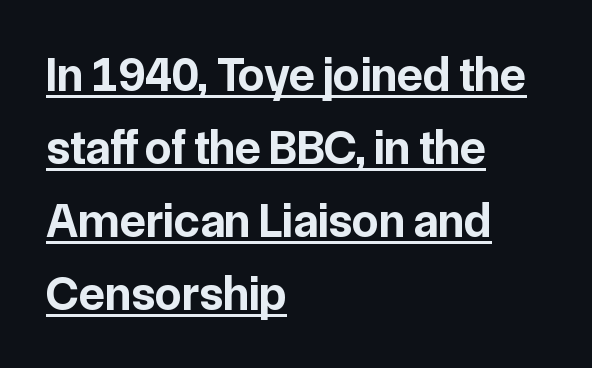
{"serif": "no", "italic": "no", "bold": "yes", "weight": "bold", "width": "normal", "stroke_contrast": "low", "x_height": "medium", "monospaced": "no", "underline": "yes", "align": "left", "line_spacing": "normal", "line_spacing_ratio": 1.52, "letter_spacing": "normal", "letter_spacing_em": 0.0, "glyph_px": 48}
